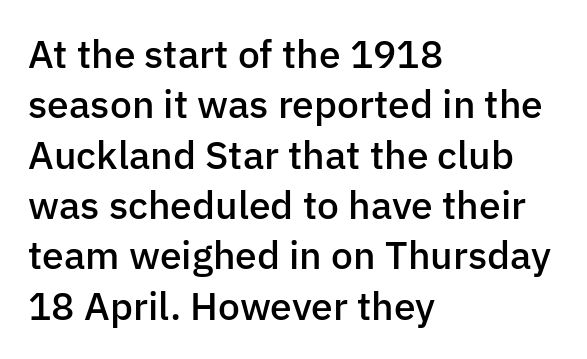
The sample has been set in demibold, a notch under bold. Note: no serifs on the glyphs. The letters advance in unequal steps, a hallmark of proportional type. Underlining? Definitely not there. You could call the tracking neutral — neither tight nor loose. These lines sit exactly where default settings would place them.
